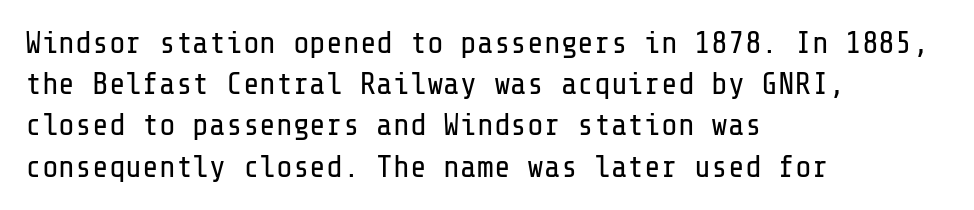
The image shows 31 px regular-weight sans-serif type, upright; set left-aligned, normal line spacing (1.33x), normal letter spacing, not underlined; low stroke contrast and a medium x-height.
